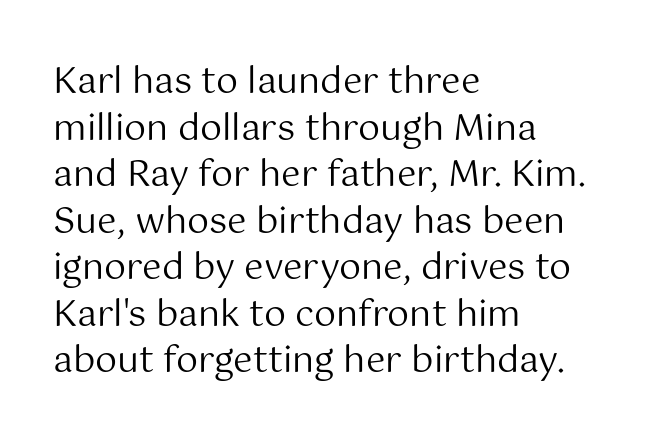
{"serif": "no", "italic": "no", "bold": "no", "weight": "regular", "width": "normal", "stroke_contrast": "medium", "x_height": "medium", "monospaced": "no", "underline": "no", "align": "left", "line_spacing": "normal", "line_spacing_ratio": 1.33, "letter_spacing": "normal", "letter_spacing_em": 0.0, "glyph_px": 35}
